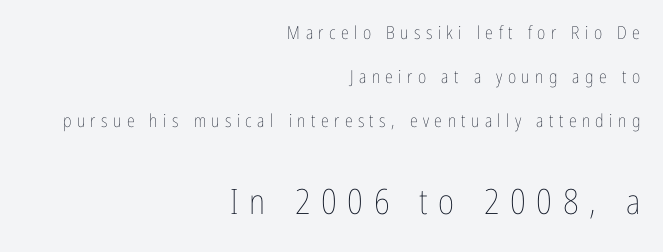
Q: Is the text bold? A: No.
Q: Is the text italic (slanted)? A: No, it is upright.
Q: Is the text underlined? A: No.
Q: How is the paragraph aligned? A: Right-aligned.
Q: Is the spacing between letters normal or unusually wide? A: Unusually wide.
Q: Is the spacing between lines tight, normal or loose? A: Loose.
Q: Which block of text is set in a larger size, the first (top) or the second (bottom)? A: The second (bottom) one.
Q: Width (condensed, normal, or wide)? A: Condensed.
Q: Stroke contrast? A: Low.
Q: x-height? A: Medium.
Q: Monospaced? A: No.
